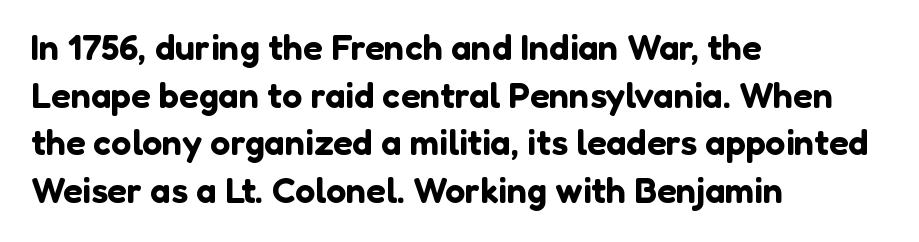
{"serif": "no", "italic": "no", "width": "normal", "stroke_contrast": "low", "x_height": "medium", "monospaced": "no", "underline": "no", "align": "left", "line_spacing": "normal", "line_spacing_ratio": 1.32, "letter_spacing": "normal", "letter_spacing_em": 0.0, "glyph_px": 36}
